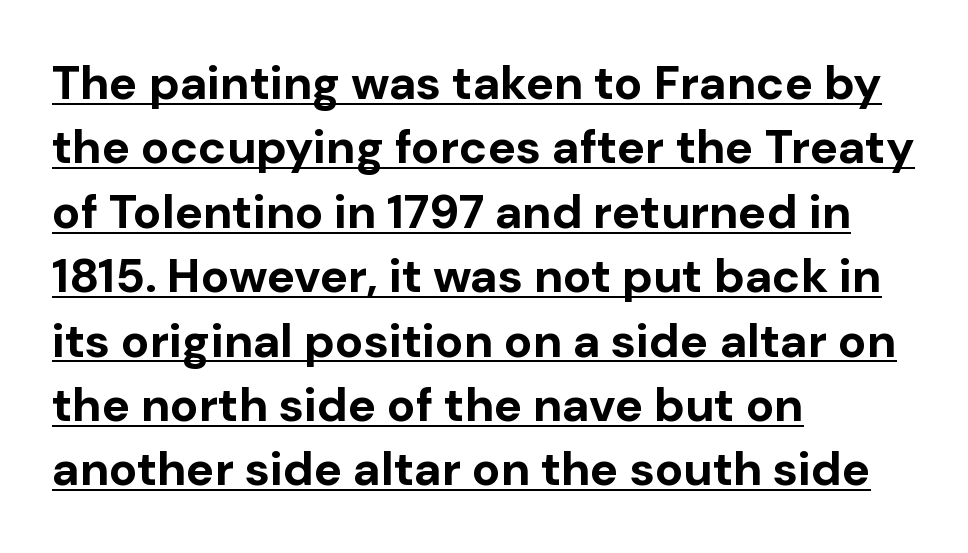
The letterforms sit shoulder to shoulder at normal distance. Ascenders rise straight up at ninety degrees. Somebody hit Ctrl+U on this one — the words are underlined. Each line starts at the same left margin while the right side varies.
